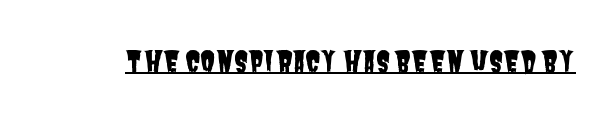
{"serif": "no", "width": "condensed", "stroke_contrast": "low", "x_height": "large", "monospaced": "no", "underline": "yes", "letter_spacing": "normal", "letter_spacing_em": 0.0, "glyph_px": 28}
